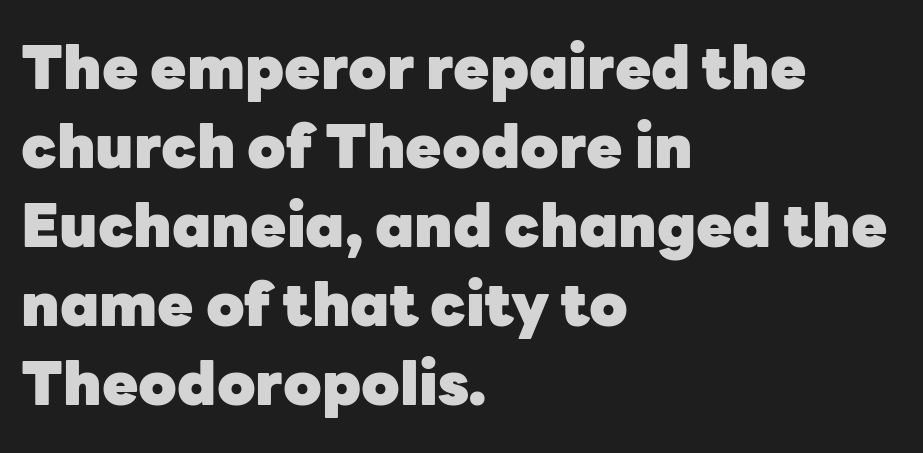
The image shows 59 px heavy sans-serif type, upright; set left-aligned, normal line spacing (1.34x), normal letter spacing, not underlined; low stroke contrast and a medium x-height.
